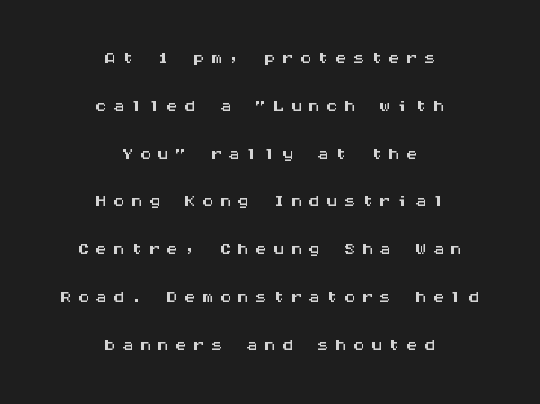
Q: Is the text italic (slanted)? A: No, it is upright.
Q: Is the text underlined? A: No.
Q: How is the paragraph aligned? A: Centered.
Q: Is the spacing between letters normal or unusually wide? A: Unusually wide.
Q: Is the spacing between lines tight, normal or loose? A: Loose.
